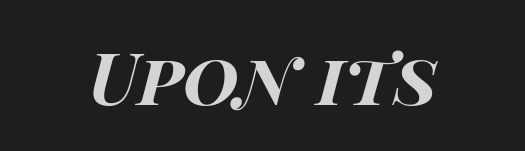
Type without underlining. Would a proofreader flag this as italicized? Yes. Inter-character spacing is left at the font's built-in metrics. Looks like regular typesetting: each glyph gets only the width it needs.
